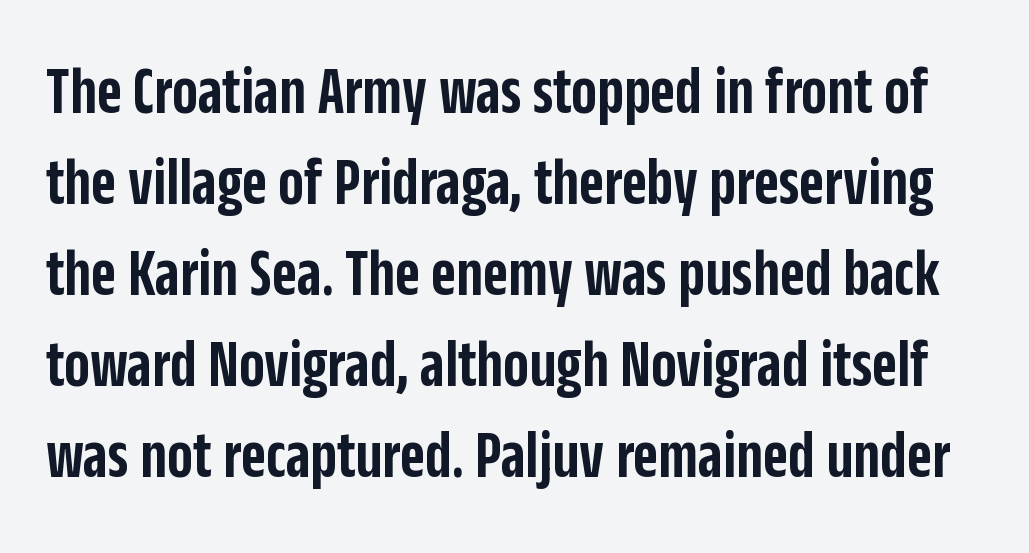
Characters follow at the spacing the type designer built in. Normally led — the rows are evenly, conventionally spaced. Every letter is mildly thick-stroked: semibold rather than bold. Is this a sans? Yes — the strokes have no serifs. Letters rest on an invisible, unmarked baseline.
